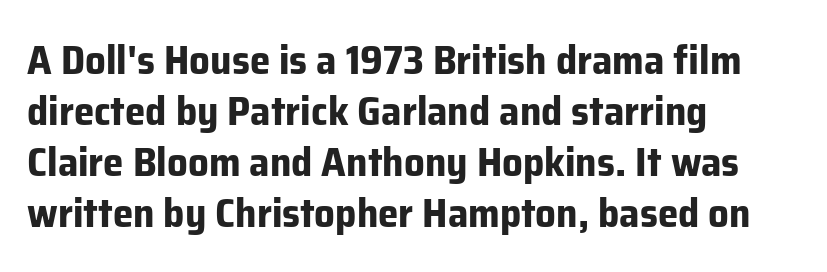
Q: Is the text bold? A: Yes.
Q: Is the text italic (slanted)? A: No, it is upright.
Q: Is the typeface a serif or a sans-serif typeface? A: Sans-serif.
Q: Is the text underlined? A: No.
Q: How is the paragraph aligned? A: Left-aligned.
Q: Is the spacing between letters normal or unusually wide? A: Normal.
Q: Width (condensed, normal, or wide)? A: Normal.
Q: Stroke contrast? A: Low.
Q: x-height? A: Medium.
Q: Monospaced? A: No.
